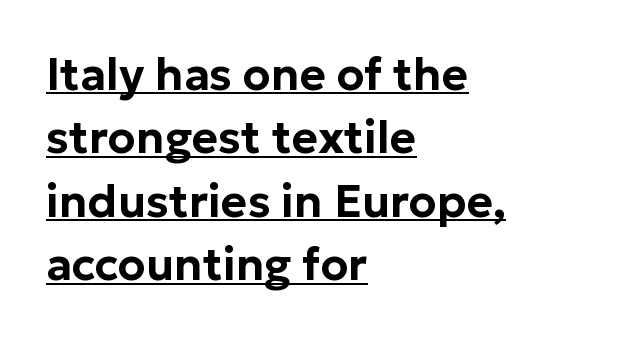
This sample is left-justified, so line endings fall wherever the words run out. One glance says typical: line gaps are just what's usual. Is this a sans? Yes — the strokes have no serifs. The sample's only ornament is a line tracing under the words. Glyph-to-glyph distance matches everyday printed text. This sample uses an upright cut, with every glyph sitting square on the baseline.
